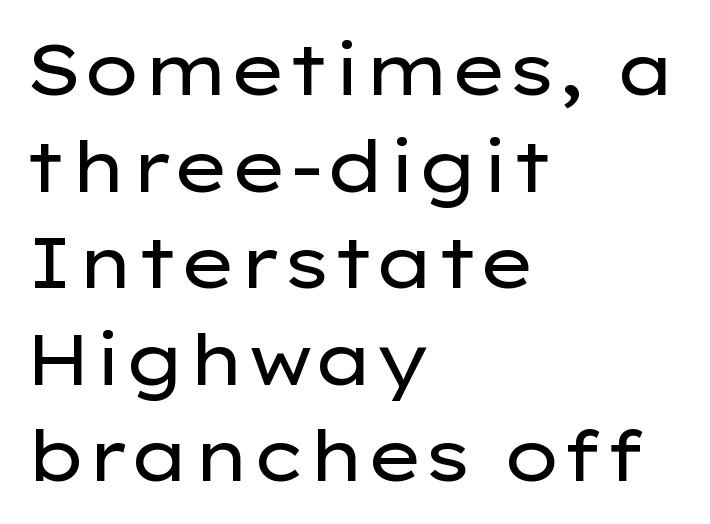
The image shows 71 px regular-weight, wide sans-serif type, upright; set left-aligned, normal line spacing (1.36x), normal letter spacing, not underlined; low stroke contrast and a medium x-height.
